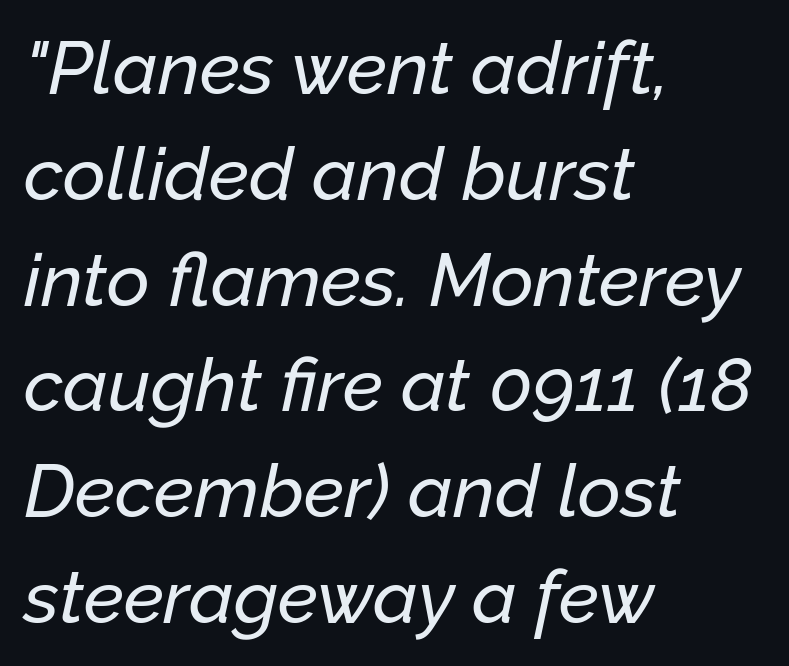
The image shows 74 px text type, italic (leaning right); set left-aligned, normal line spacing (1.43x), normal letter spacing, not underlined; low stroke contrast and a medium x-height.
